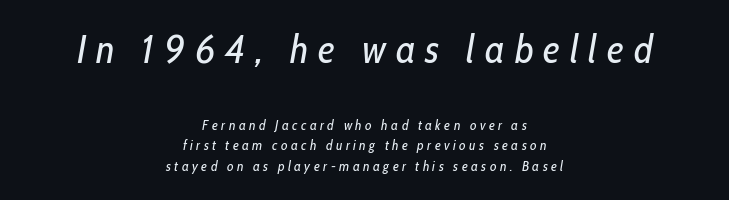
Q: Is the text bold? A: No.
Q: Is the text italic (slanted)? A: Yes, it leans right by about 10 degrees.
Q: Is the text underlined? A: No.
Q: How is the paragraph aligned? A: Centered.
Q: Is the spacing between letters normal or unusually wide? A: Unusually wide.
Q: Is the spacing between lines tight, normal or loose? A: Normal.
Q: Which block of text is set in a larger size, the first (top) or the second (bottom)? A: The first (top) one.
Q: Width (condensed, normal, or wide)? A: Condensed.
Q: Stroke contrast? A: Low.
Q: x-height? A: Medium.
Q: Monospaced? A: No.
